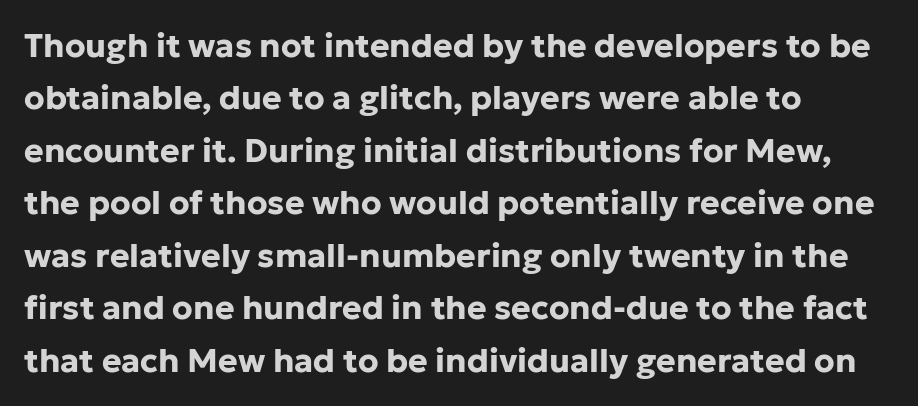
The image shows 33 px bold sans-serif type, upright; set left-aligned, normal line spacing (1.59x), normal letter spacing, not underlined; low stroke contrast and a medium x-height.
